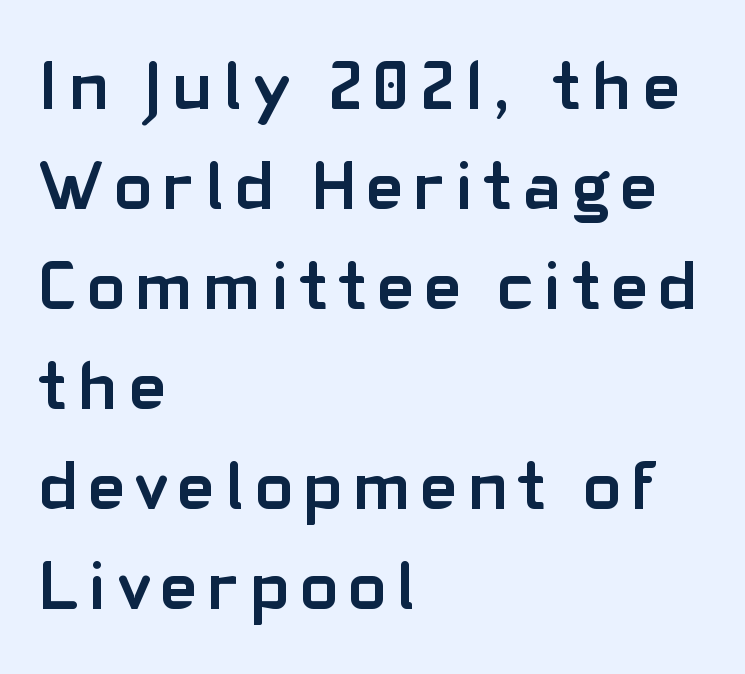
The space beneath each line is pristine and unruled. The letters advance in unequal steps, a hallmark of proportional type. Look at the stroke-to-counter ratio: heavy, a bold. A classic flush-left, rag-right setting is used for this passage. Leading matches the norm, producing a regular column. Designer's note — italics off, roman on.
